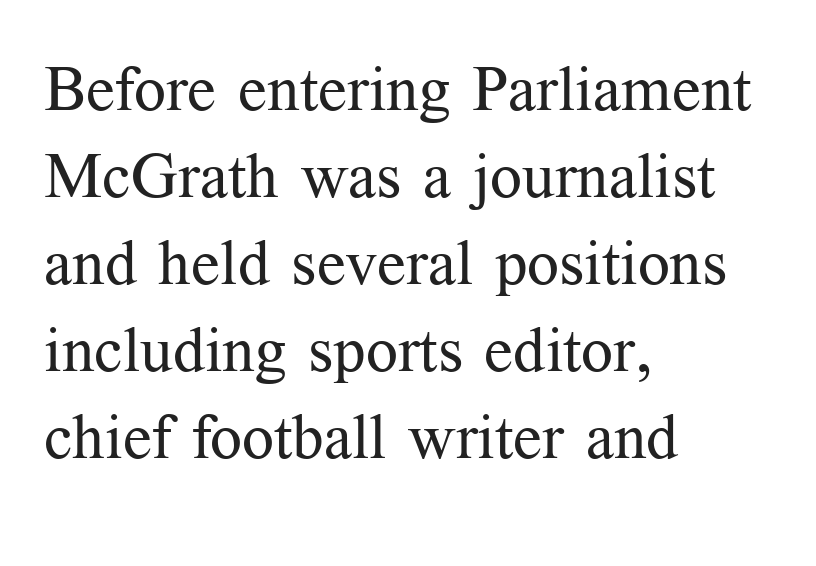
Q: Is the text bold? A: No.
Q: Is the text italic (slanted)? A: No, it is upright.
Q: Is the typeface a serif or a sans-serif typeface? A: Serif.
Q: Is the text underlined? A: No.
Q: How is the paragraph aligned? A: Left-aligned.
Q: Is the spacing between letters normal or unusually wide? A: Normal.
Q: Is the spacing between lines tight, normal or loose? A: Normal.
Q: Width (condensed, normal, or wide)? A: Normal.
Q: Stroke contrast? A: Medium.
Q: x-height? A: Medium.
Q: Monospaced? A: No.
